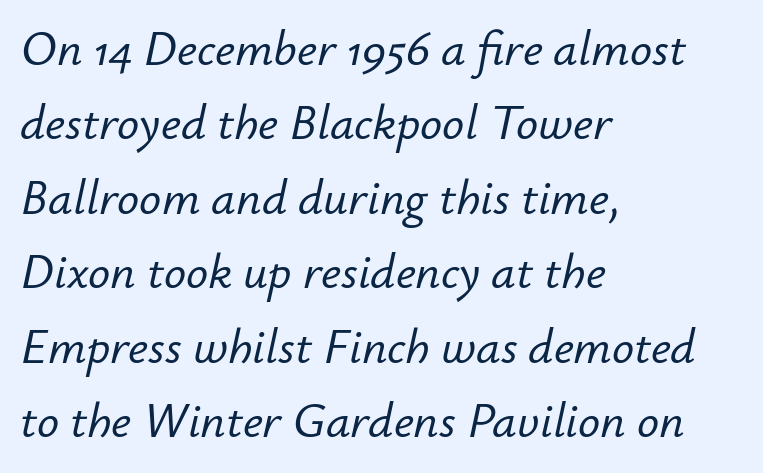
{"italic": "yes", "lean": "right", "slant_degrees": 12, "width": "normal", "stroke_contrast": "low", "x_height": "small", "monospaced": "no", "underline": "no", "align": "left", "line_spacing": "normal", "line_spacing_ratio": 1.52, "letter_spacing": "normal", "letter_spacing_em": 0.0, "glyph_px": 49}
